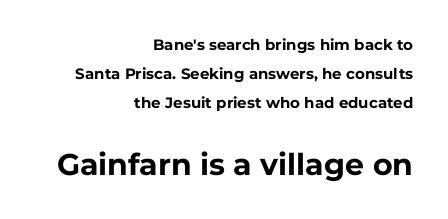
{"serif": "no", "italic": "no", "bold": "yes", "weight": "bold", "width": "normal", "stroke_contrast": "low", "x_height": "medium", "monospaced": "no", "underline": "no", "align": "right", "line_spacing": "loose", "line_spacing_ratio": 1.92, "letter_spacing": "normal", "letter_spacing_em": 0.0, "larger_block": "second", "size_ratio": 2.0, "glyph_px": 30}
